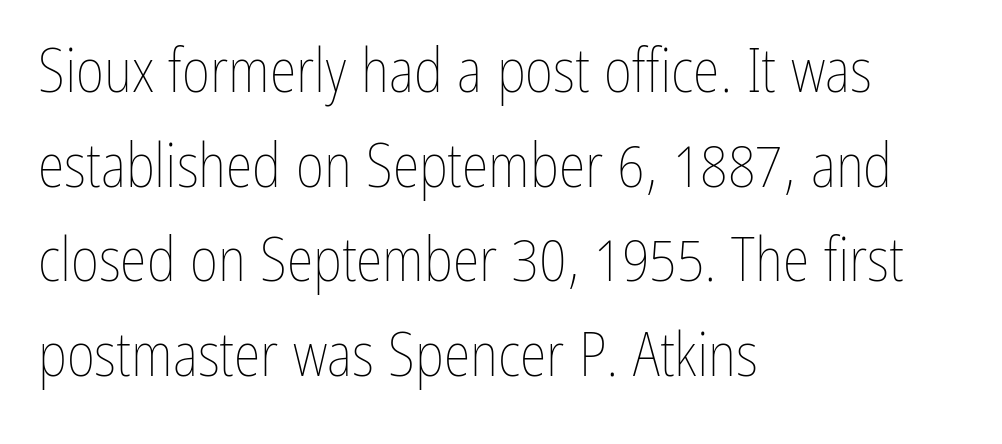
Unbolded letterforms with no extra heft. The line-height multiplier appears to be the usual default. Each letter keeps its own natural width here, so spacing adapts to shape. Glyph-to-glyph distance matches everyday printed text. The passage shown is not underscored anywhere. The text block is weighted toward the left margin, trailing off unevenly rightward.
